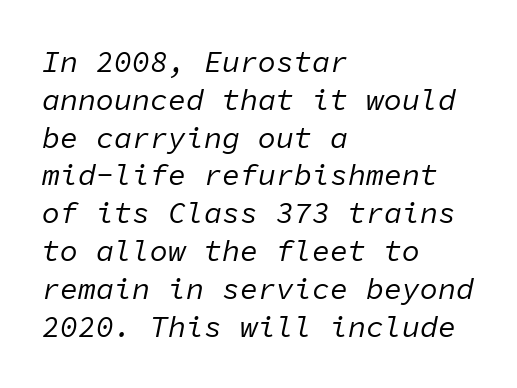
The image shows 30 px regular-weight type, italic (leaning right), monospaced; set left-aligned, normal line spacing (1.26x), normal letter spacing, not underlined; low stroke contrast and a medium x-height.
